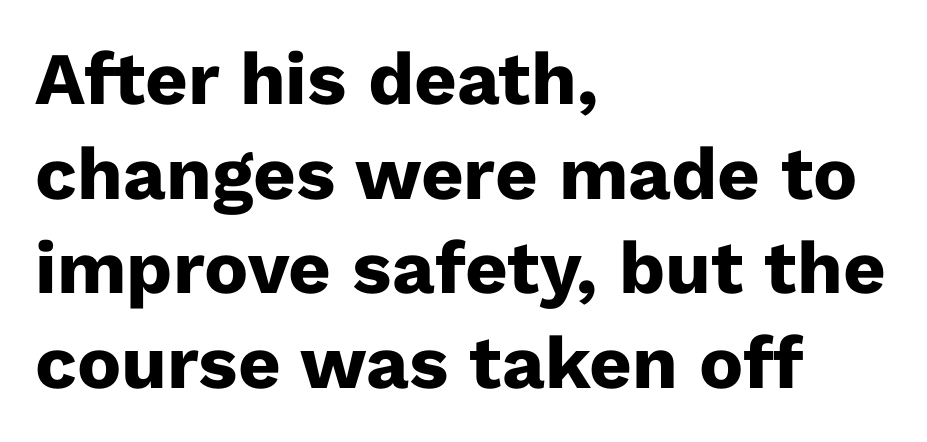
The image shows 74 px heavy sans-serif type, upright; set left-aligned, normal line spacing (1.28x), normal letter spacing, not underlined; low stroke contrast and a medium x-height.
